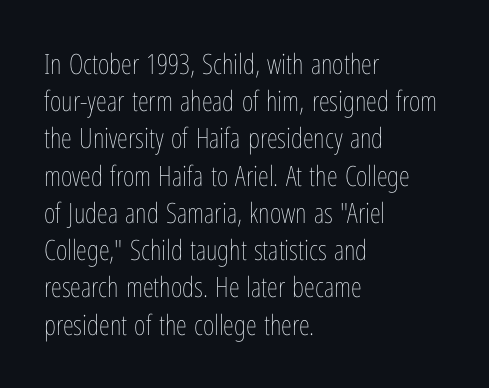
The image shows 28 px thin, condensed type, upright; set left-aligned, normal line spacing (1.33x), normal letter spacing, not underlined; low stroke contrast and a medium x-height.
